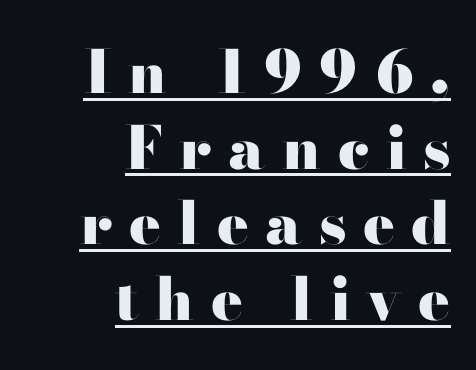
Q: Is the text bold? A: Yes.
Q: Is the text italic (slanted)? A: No, it is upright.
Q: Is the typeface a serif or a sans-serif typeface? A: Sans-serif.
Q: Is the text underlined? A: Yes.
Q: How is the paragraph aligned? A: Right-aligned.
Q: Is the spacing between letters normal or unusually wide? A: Unusually wide.
Q: Is the spacing between lines tight, normal or loose? A: Normal.
Q: Width (condensed, normal, or wide)? A: Wide.
Q: Stroke contrast? A: High.
Q: x-height? A: Small.
Q: Monospaced? A: No.
